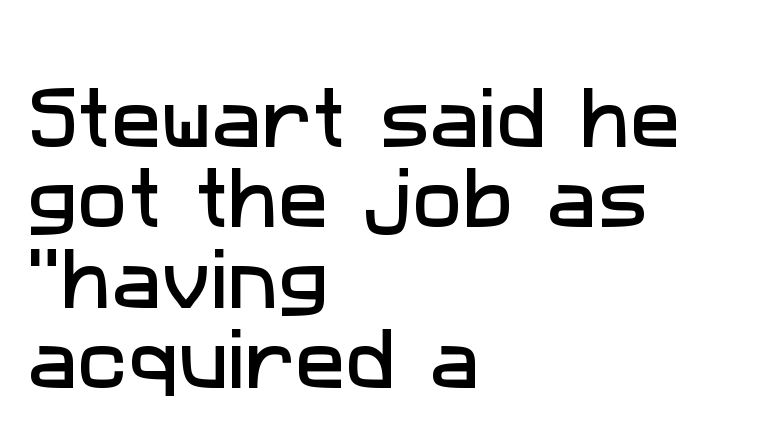
Q: Is the typeface a serif or a sans-serif typeface? A: Sans-serif.
Q: Is the text underlined? A: No.
Q: How is the paragraph aligned? A: Left-aligned.
Q: Is the spacing between letters normal or unusually wide? A: Normal.
Q: Width (condensed, normal, or wide)? A: Normal.
Q: Stroke contrast? A: Low.
Q: x-height? A: Medium.
Q: Monospaced? A: No.
